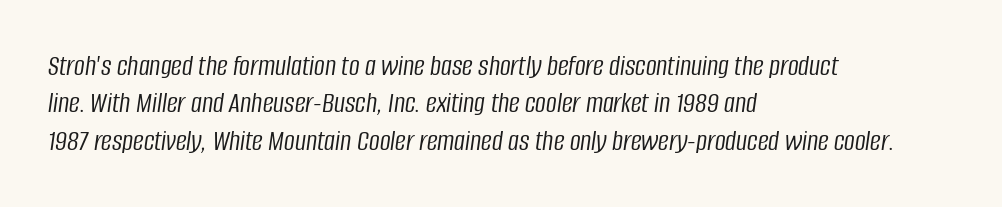
These lines are rendered in a variable-pitch font. Slanted lettering throughout. This sample is left-justified, so line endings fall wherever the words run out. Is this a heavy cut? Hardly; it is regular or lighter. Compared with typical body copy, the letter spacing here is the same. The strip under each line holds only bare page.
